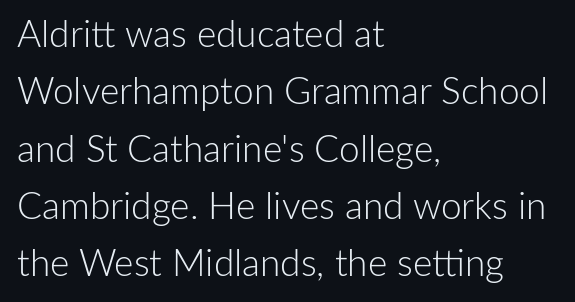
The image shows 37 px light sans-serif type, upright; set left-aligned, normal line spacing (1.55x), normal letter spacing, not underlined; low stroke contrast and a medium x-height.
